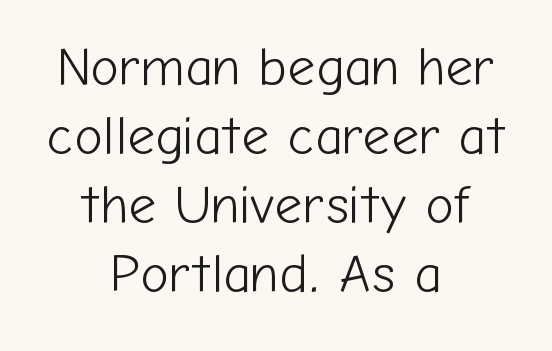
{"serif": "no", "italic": "no", "bold": "no", "weight": "light", "width": "normal", "stroke_contrast": "low", "x_height": "medium", "monospaced": "no", "underline": "no", "align": "center", "line_spacing": "normal", "line_spacing_ratio": 1.28, "letter_spacing": "normal", "letter_spacing_em": 0.0, "glyph_px": 54}
